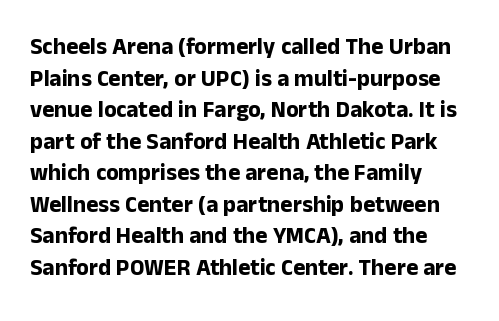
The image shows 23 px bold type, upright; set left-aligned, normal line spacing (1.37x), normal letter spacing, not underlined.
